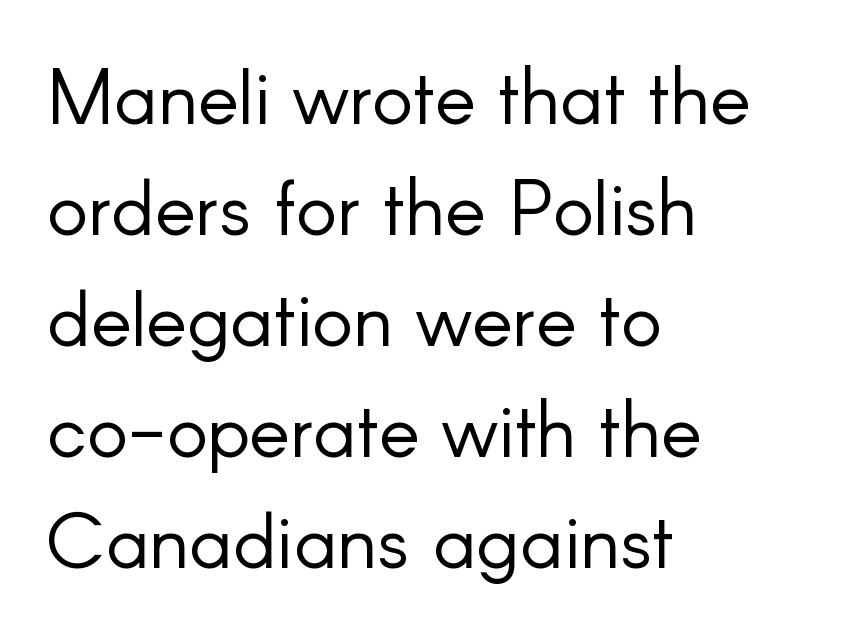
{"serif": "no", "italic": "no", "bold": "no", "weight": "light", "width": "normal", "stroke_contrast": "low", "x_height": "small", "monospaced": "no", "underline": "no", "align": "left", "line_spacing": "normal", "line_spacing_ratio": 1.44, "letter_spacing": "normal", "letter_spacing_em": 0.0, "glyph_px": 77}
